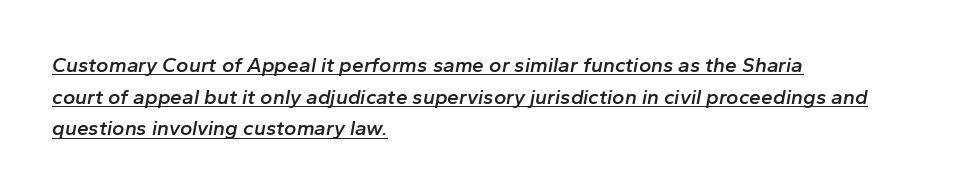
Honestly, the row spacing looks completely unremarkable. Characters are canted at an angle relative to the baseline's perpendicular. Every letter is mildly thick-stroked: semibold rather than bold. Underline: present. Caption: multi-line text, flush left, ragged right. Tracking here is standard; glyphs follow each other at the usual distance.
